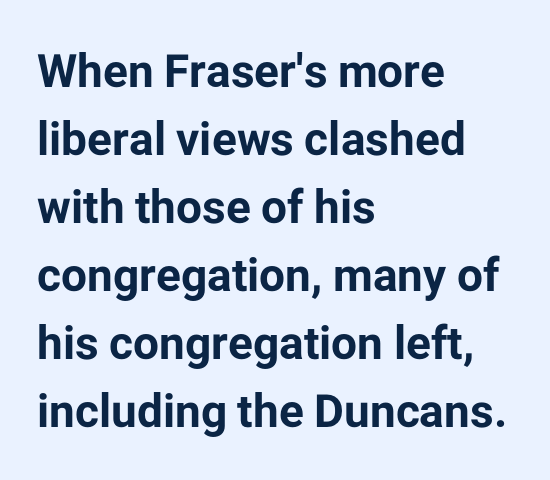
The image shows 46 px bold sans-serif type, upright; set left-aligned, normal line spacing (1.48x), normal letter spacing, not underlined; low stroke contrast and a medium x-height.
